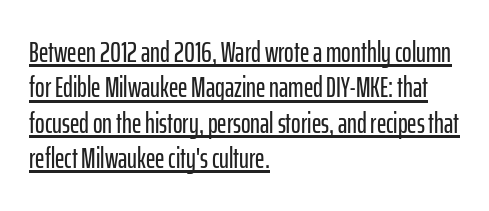
The image shows 29 px condensed sans-serif type, upright; set left-aligned, line spacing 1.22x, normal letter spacing, underlined; low stroke contrast and a medium x-height.
